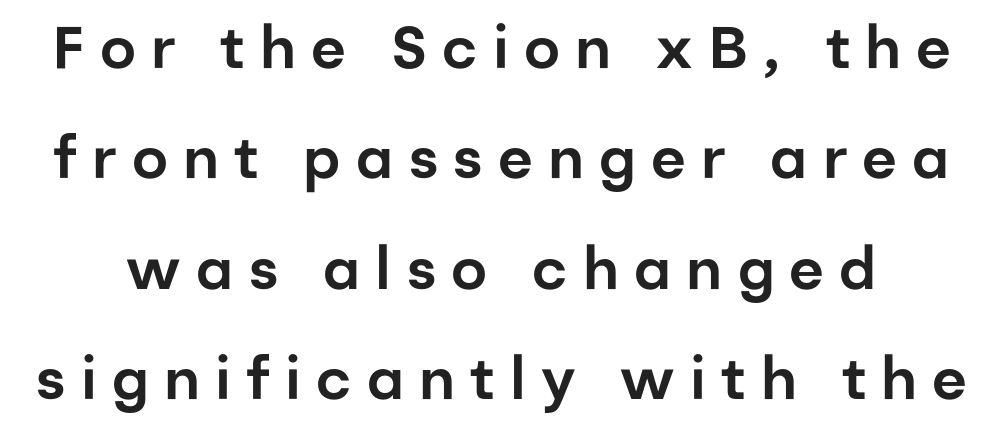
Does the type have serifs? No, each stem ends abruptly. Observe the wide spacing: letters keep a clear distance from each other. Has an underline been added? It has not. Character widths vary here, with narrow letters taking less room than wide ones. It's the straight-up-and-down kind of type.
